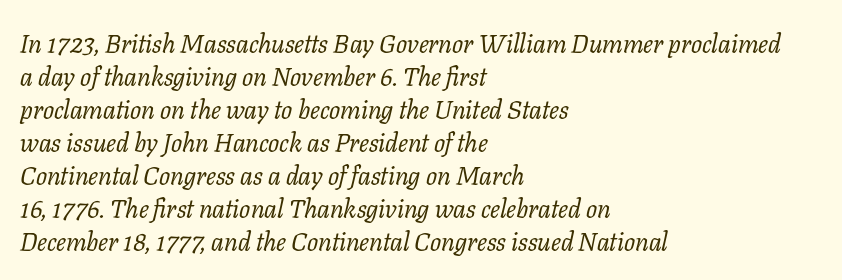
{"italic": "yes", "lean": "right", "slant_degrees": 11, "bold": "no", "underline": "no", "align": "left", "line_spacing": "normal", "line_spacing_ratio": 1.27, "letter_spacing": "normal", "letter_spacing_em": 0.0, "glyph_px": 26}
